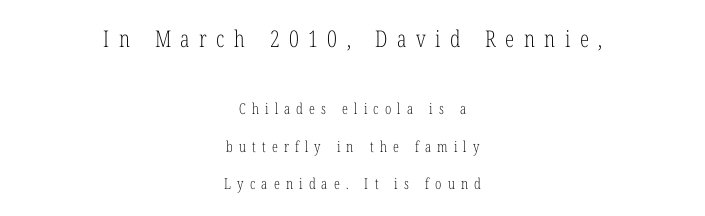
{"italic": "no", "bold": "no", "underline": "no", "align": "center", "line_spacing": "loose", "line_spacing_ratio": 2.48, "letter_spacing": "wide", "letter_spacing_em": 0.41, "larger_block": "first", "size_ratio": 1.53, "glyph_px": 23}
